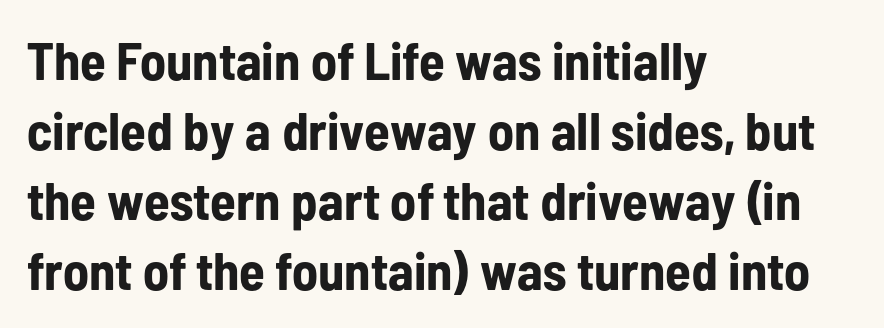
{"serif": "no", "italic": "no", "bold": "yes", "weight": "bold", "width": "condensed", "stroke_contrast": "low", "x_height": "medium", "monospaced": "no", "underline": "no", "align": "left", "line_spacing": "normal", "line_spacing_ratio": 1.32, "letter_spacing": "normal", "letter_spacing_em": 0.0, "glyph_px": 53}
